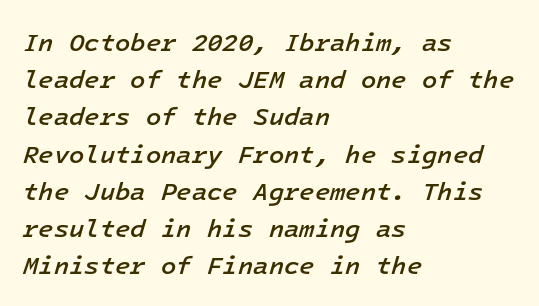
The image shows 25 px text type, italic (leaning right); set left-aligned, normal line spacing (1.49x), normal letter spacing, not underlined.
